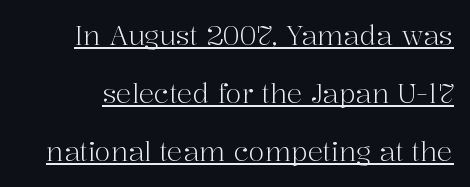
{"italic": "no", "bold": "no", "underline": "yes", "line_spacing": "loose", "line_spacing_ratio": 2.24, "letter_spacing": "normal", "letter_spacing_em": 0.0, "glyph_px": 26}
